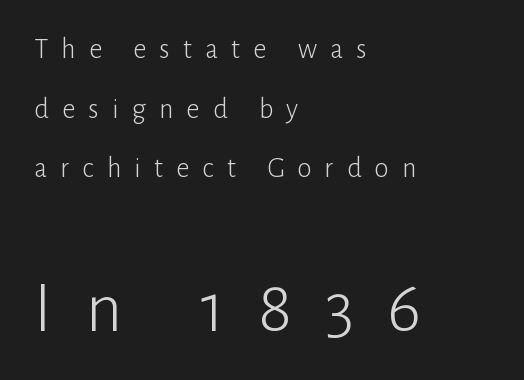
Q: Is the text bold? A: No.
Q: Is the text italic (slanted)? A: No, it is upright.
Q: Is the typeface a serif or a sans-serif typeface? A: Sans-serif.
Q: Is the text underlined? A: No.
Q: How is the paragraph aligned? A: Left-aligned.
Q: Is the spacing between letters normal or unusually wide? A: Unusually wide.
Q: Is the spacing between lines tight, normal or loose? A: Loose.
Q: Which block of text is set in a larger size, the first (top) or the second (bottom)? A: The second (bottom) one.
Q: Width (condensed, normal, or wide)? A: Normal.
Q: Stroke contrast? A: Low.
Q: x-height? A: Medium.
Q: Monospaced? A: No.
